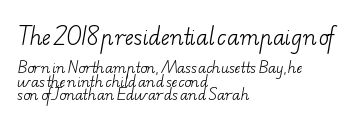
Q: Is the text bold? A: No.
Q: Is the text underlined? A: No.
Q: How is the paragraph aligned? A: Left-aligned.
Q: Is the spacing between letters normal or unusually wide? A: Normal.
Q: Is the spacing between lines tight, normal or loose? A: Tight.
Q: Which block of text is set in a larger size, the first (top) or the second (bottom)? A: The first (top) one.
